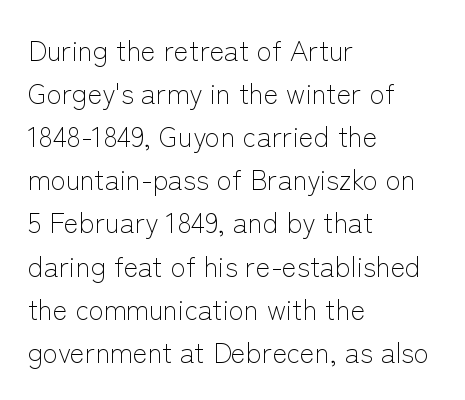
{"serif": "no", "italic": "no", "bold": "no", "weight": "light", "width": "normal", "stroke_contrast": "low", "x_height": "medium", "monospaced": "no", "underline": "no", "align": "left", "line_spacing": "normal", "line_spacing_ratio": 1.54, "letter_spacing": "normal", "letter_spacing_em": 0.0, "glyph_px": 28}
